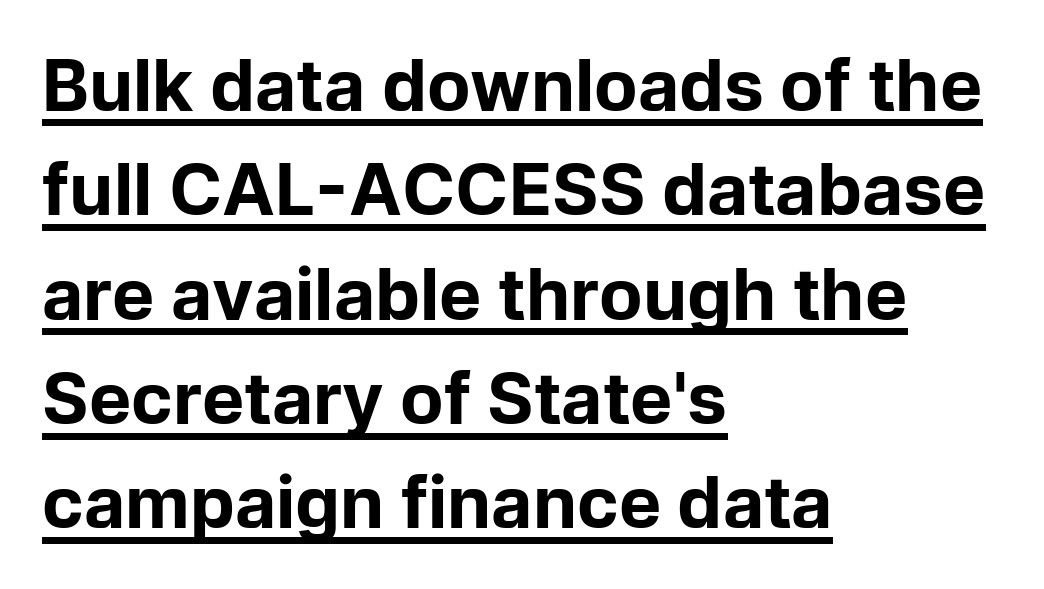
Q: Is the text bold? A: Yes.
Q: Is the text italic (slanted)? A: No, it is upright.
Q: Is the typeface a serif or a sans-serif typeface? A: Sans-serif.
Q: Is the text underlined? A: Yes.
Q: How is the paragraph aligned? A: Left-aligned.
Q: Is the spacing between letters normal or unusually wide? A: Normal.
Q: Is the spacing between lines tight, normal or loose? A: Normal.
Q: Width (condensed, normal, or wide)? A: Normal.
Q: Stroke contrast? A: Low.
Q: x-height? A: Medium.
Q: Monospaced? A: No.
